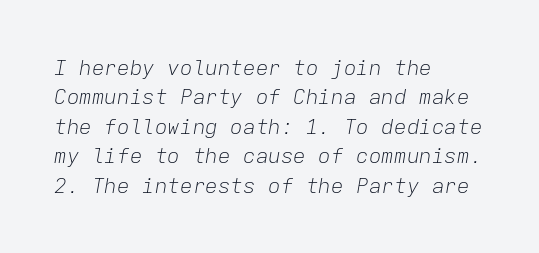
In terms of letterspacing, this is plain default setting. Descenders are the only things crossing below the line. Every character sits at an angle, as italics do. Is the block centered? No — it sits flush against the left margin. Stems here are at most as thick as an everyday book face.
